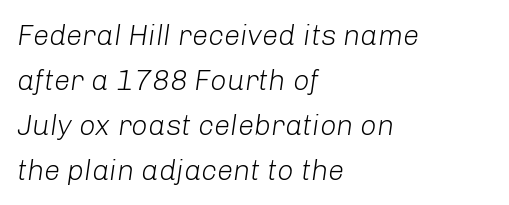
Words float on clear page, feet unadorned. One glance says typical: line gaps are just what's usual. This sample is left-justified, so line endings fall wherever the words run out. Think of a printed novel: that variable character pitch is what you see here.
